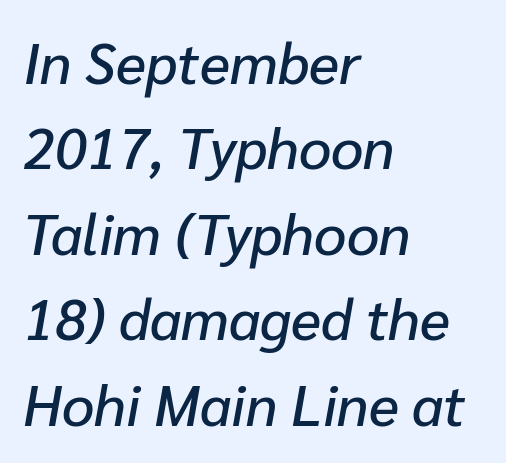
Tall strokes in this sample are angled rather than plumb. These lines stack with their left ends in a neat column. Just letters on the line, the space beneath them empty. Character widths vary here, with narrow letters taking less room than wide ones. Inter-character spacing is left at the font's built-in metrics.
